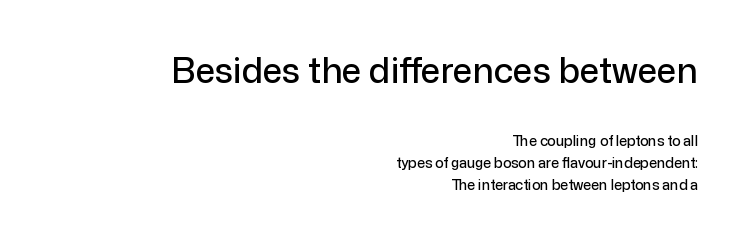
{"serif": "no", "italic": "no", "width": "normal", "stroke_contrast": "low", "x_height": "medium", "monospaced": "no", "underline": "no", "align": "right", "line_spacing": "normal", "line_spacing_ratio": 1.57, "letter_spacing": "normal", "letter_spacing_em": 0.0, "larger_block": "first", "size_ratio": 2.5, "glyph_px": 35}
